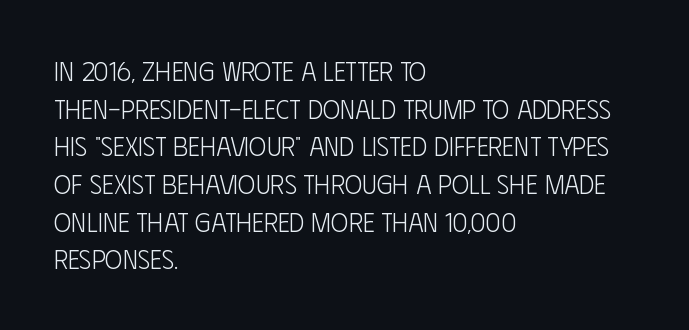
Q: Is the text bold? A: No.
Q: Is the text italic (slanted)? A: No, it is upright.
Q: Is the text underlined? A: No.
Q: How is the paragraph aligned? A: Left-aligned.
Q: Is the spacing between letters normal or unusually wide? A: Normal.
Q: Is the spacing between lines tight, normal or loose? A: Normal.
